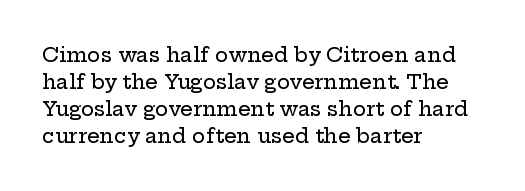
One-word summary of the alignment: left. The words here are not underlined. The passage shown stacks its lines at a standard gap. These lines were composed using upright roman letters.
